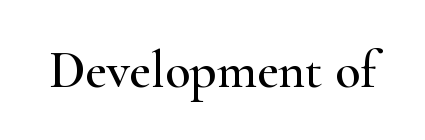
Q: Is the text italic (slanted)? A: No, it is upright.
Q: Is the typeface a serif or a sans-serif typeface? A: Serif.
Q: Is the text underlined? A: No.
Q: Is the spacing between letters normal or unusually wide? A: Normal.
Q: Width (condensed, normal, or wide)? A: Wide.
Q: Stroke contrast? A: High.
Q: x-height? A: Small.
Q: Monospaced? A: No.
